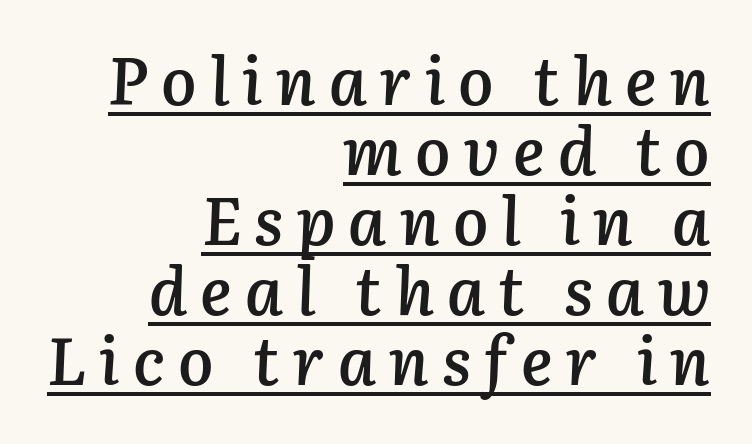
{"italic": "yes", "lean": "right", "slant_degrees": 3, "bold": "semi", "weight": "semibold", "width": "normal", "stroke_contrast": "low", "x_height": "medium", "monospaced": "no", "underline": "yes", "align": "right", "line_spacing": "tight", "line_spacing_ratio": 1.06, "letter_spacing": "wide", "letter_spacing_em": 0.2, "glyph_px": 66}
